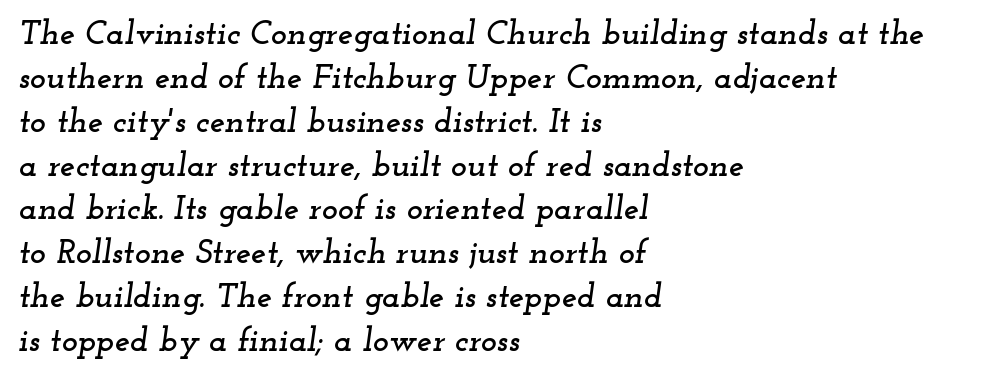
Q: Is the text italic (slanted)? A: Yes, it leans right by about 12 degrees.
Q: Is the typeface a serif or a sans-serif typeface? A: Serif.
Q: Is the text underlined? A: No.
Q: How is the paragraph aligned? A: Left-aligned.
Q: Is the spacing between letters normal or unusually wide? A: Normal.
Q: Is the spacing between lines tight, normal or loose? A: Normal.
Q: Width (condensed, normal, or wide)? A: Wide.
Q: Stroke contrast? A: Low.
Q: x-height? A: Small.
Q: Monospaced? A: No.
